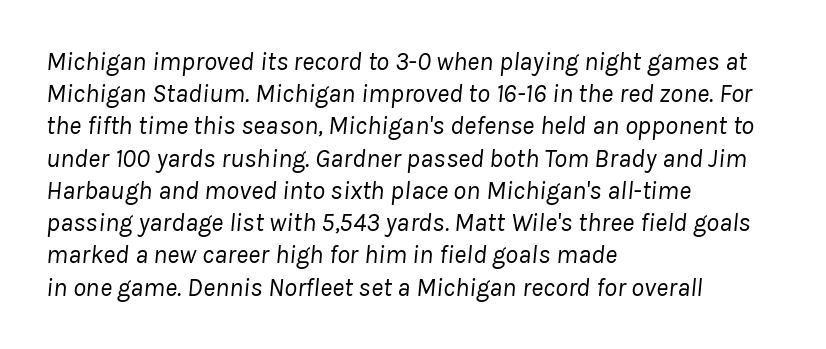
Q: Is the text bold? A: No.
Q: Is the text italic (slanted)? A: Yes, it leans right by about 8 degrees.
Q: Is the text underlined? A: No.
Q: How is the paragraph aligned? A: Left-aligned.
Q: Is the spacing between letters normal or unusually wide? A: Normal.
